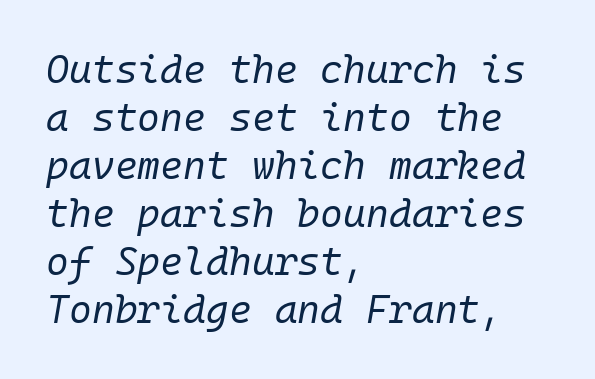
Q: Is the text bold? A: No.
Q: Is the text italic (slanted)? A: Yes, it leans right by about 10 degrees.
Q: Is the text underlined? A: No.
Q: How is the paragraph aligned? A: Left-aligned.
Q: Is the spacing between letters normal or unusually wide? A: Normal.
Q: Width (condensed, normal, or wide)? A: Normal.
Q: Stroke contrast? A: Low.
Q: x-height? A: Medium.
Q: Monospaced? A: Yes.
